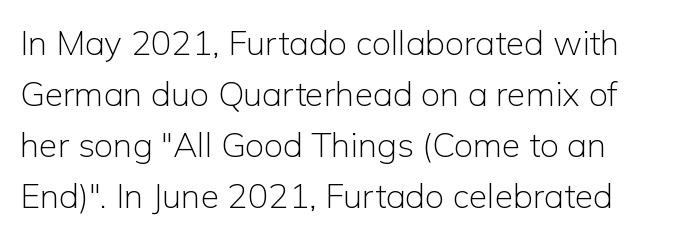
{"serif": "no", "italic": "no", "bold": "no", "weight": "light", "width": "normal", "stroke_contrast": "low", "x_height": "medium", "monospaced": "no", "underline": "no", "line_spacing": "normal", "line_spacing_ratio": 1.5, "letter_spacing": "normal", "letter_spacing_em": 0.0, "glyph_px": 34}
